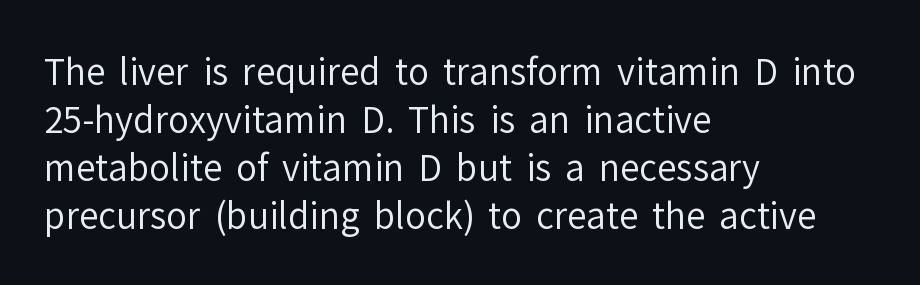
{"serif": "no", "italic": "no", "bold": "no", "weight": "regular", "width": "normal", "stroke_contrast": "low", "x_height": "medium", "monospaced": "no", "underline": "no", "align": "left", "line_spacing": "normal", "line_spacing_ratio": 1.37, "letter_spacing": "normal", "letter_spacing_em": 0.0, "glyph_px": 35}
